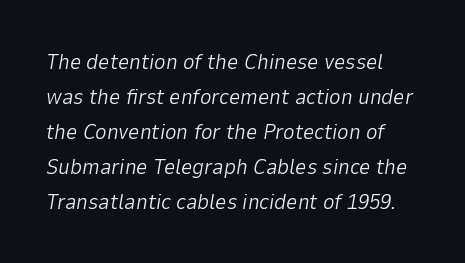
The image shows 22 px text type, italic (leaning right); set normal line spacing (1.59x), normal letter spacing, not underlined.
